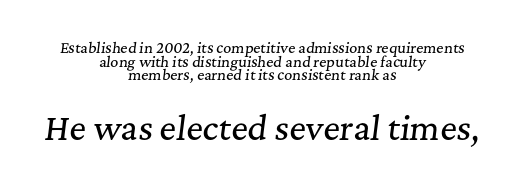
{"serif": "yes", "italic": "yes", "lean": "right", "slant_degrees": 7, "width": "normal", "stroke_contrast": "medium", "x_height": "medium", "monospaced": "no", "underline": "no", "align": "center", "line_spacing": "tight", "line_spacing_ratio": 0.98, "letter_spacing": "normal", "letter_spacing_em": 0.0, "larger_block": "second", "size_ratio": 2.29, "glyph_px": 32}
